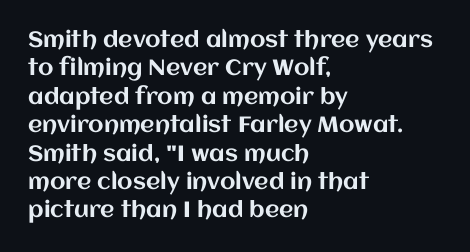
{"italic": "no", "underline": "no", "align": "left", "line_spacing": "normal", "line_spacing_ratio": 1.29, "letter_spacing": "normal", "letter_spacing_em": 0.0, "glyph_px": 22}
